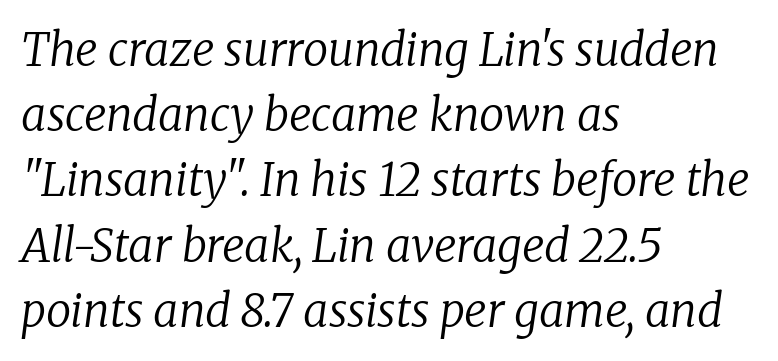
The face used here is seriffed, in the tradition of book romans. One glance says typical: line gaps are just what's usual. Characters are canted at an angle relative to the baseline's perpendicular. Standard letterfit; no display-style spreading of the glyphs. Compared with a typical body face, this is equally light or lighter still.
